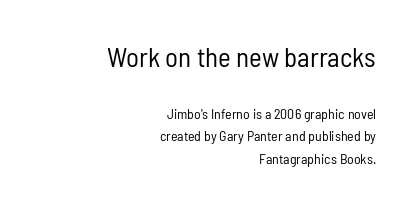
Q: Is the text bold? A: No.
Q: Is the text italic (slanted)? A: No, it is upright.
Q: Is the text underlined? A: No.
Q: How is the paragraph aligned? A: Right-aligned.
Q: Is the spacing between letters normal or unusually wide? A: Normal.
Q: Is the spacing between lines tight, normal or loose? A: Normal.
Q: Which block of text is set in a larger size, the first (top) or the second (bottom)? A: The first (top) one.
